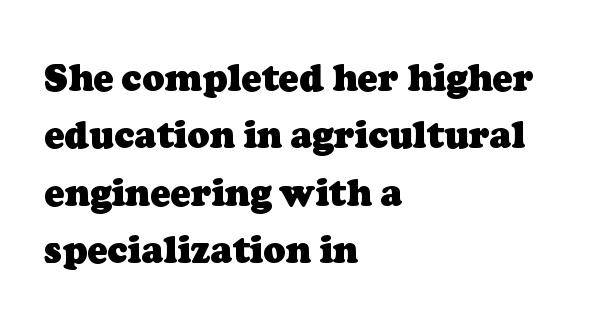
Each letter keeps its own natural width here, so spacing adapts to shape. The setting favours the left margin, as ordinary paragraphs usually do. Underline: absent. In terms of leading, this rendering sits right in the middle. Glyph-to-glyph distance matches everyday printed text.
